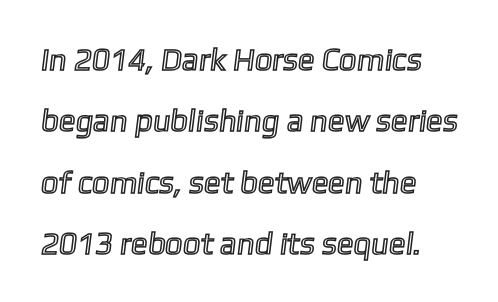
{"width": "normal", "x_height": "medium", "monospaced": "no", "underline": "no", "align": "left", "line_spacing": "loose", "line_spacing_ratio": 1.98, "letter_spacing": "normal", "letter_spacing_em": 0.0, "glyph_px": 31}
